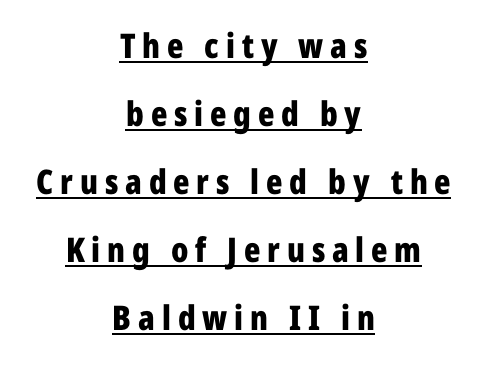
Q: Is the text bold? A: Yes.
Q: Is the text italic (slanted)? A: No, it is upright.
Q: Is the typeface a serif or a sans-serif typeface? A: Sans-serif.
Q: Is the text underlined? A: Yes.
Q: How is the paragraph aligned? A: Centered.
Q: Is the spacing between letters normal or unusually wide? A: Unusually wide.
Q: Is the spacing between lines tight, normal or loose? A: Loose.
Q: Width (condensed, normal, or wide)? A: Condensed.
Q: Stroke contrast? A: Low.
Q: x-height? A: Medium.
Q: Monospaced? A: No.
